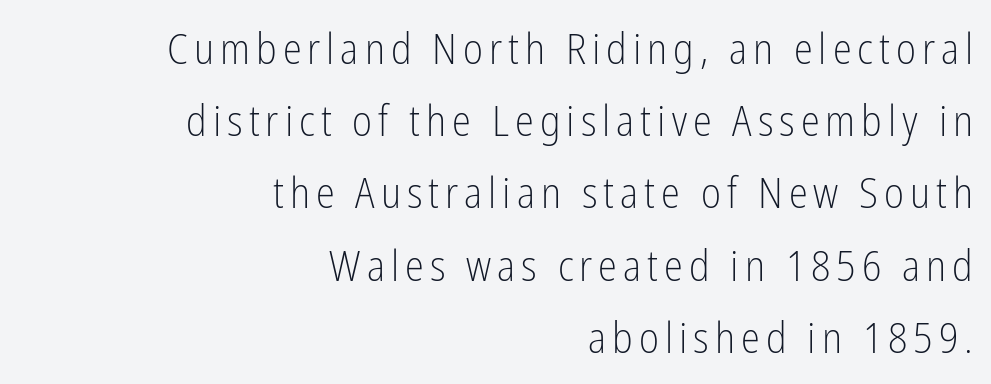
The image shows 43 px light, condensed sans-serif type, upright; set right-aligned, normal line spacing (1.68x), not underlined; low stroke contrast and a medium x-height.
